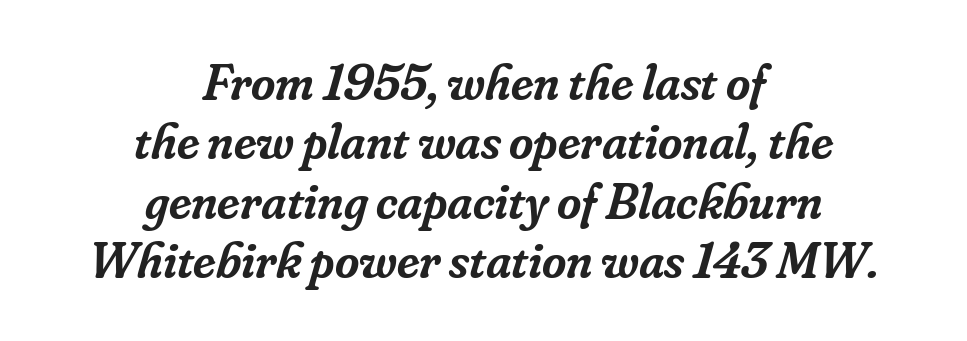
A typesetter would call this proportional, since set widths differ per character. Notice how descenders almost collide with the ascenders below — that's tight leading. An italicized treatment has been applied to the whole sample. I'd call this a serif setting — the letters wear small feet. Does the copy run flush right? No — it is centered line by line.
